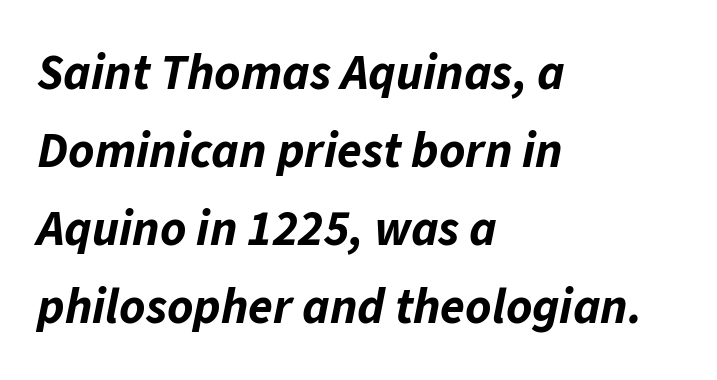
{"italic": "yes", "lean": "right", "slant_degrees": 11, "bold": "yes", "weight": "bold", "width": "normal", "stroke_contrast": "low", "x_height": "medium", "monospaced": "no", "underline": "no", "align": "left", "line_spacing": "normal", "line_spacing_ratio": 1.56, "letter_spacing": "normal", "letter_spacing_em": 0.0, "glyph_px": 50}
